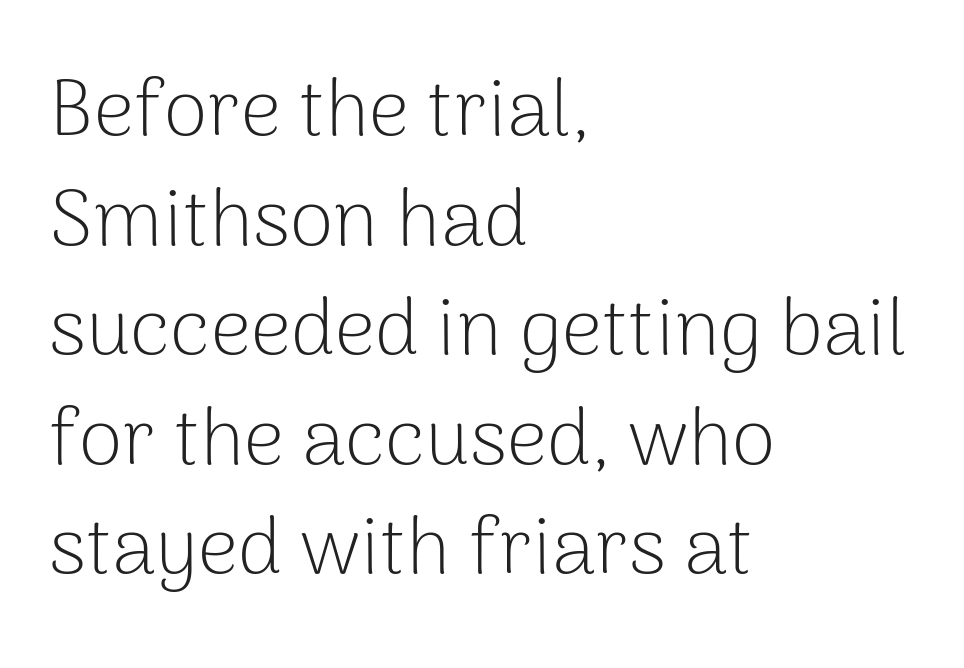
Q: Is the text bold? A: No.
Q: Is the text italic (slanted)? A: No, it is upright.
Q: Is the typeface a serif or a sans-serif typeface? A: Sans-serif.
Q: Is the text underlined? A: No.
Q: How is the paragraph aligned? A: Left-aligned.
Q: Is the spacing between letters normal or unusually wide? A: Normal.
Q: Is the spacing between lines tight, normal or loose? A: Normal.
Q: Width (condensed, normal, or wide)? A: Normal.
Q: Stroke contrast? A: Low.
Q: x-height? A: Medium.
Q: Monospaced? A: No.
